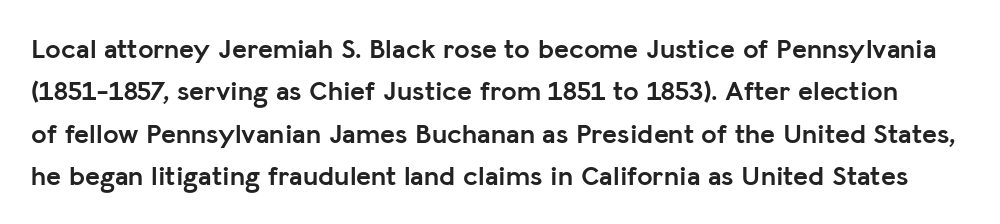
Q: Is the text bold? A: Yes.
Q: Is the text italic (slanted)? A: No, it is upright.
Q: Is the typeface a serif or a sans-serif typeface? A: Sans-serif.
Q: Is the text underlined? A: No.
Q: Is the spacing between letters normal or unusually wide? A: Normal.
Q: Is the spacing between lines tight, normal or loose? A: Normal.
Q: Width (condensed, normal, or wide)? A: Normal.
Q: Stroke contrast? A: Low.
Q: x-height? A: Medium.
Q: Monospaced? A: No.
